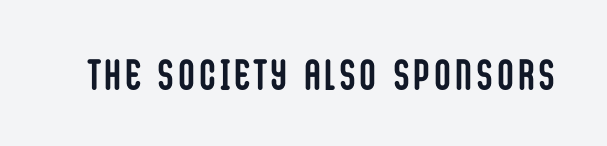
The image shows 43 px semibold, condensed sans-serif type, upright; set not underlined; low stroke contrast and a large x-height.
